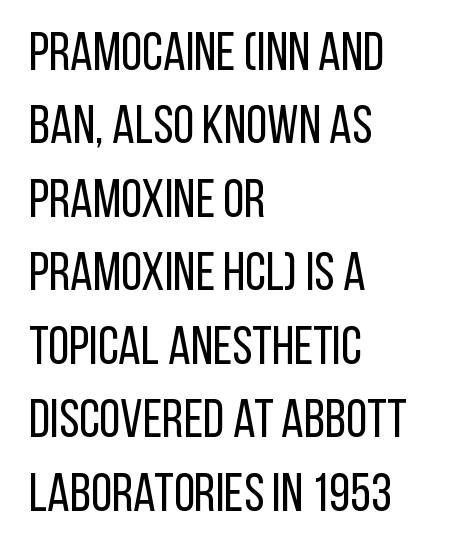
Q: Is the text bold? A: No.
Q: Is the text italic (slanted)? A: No, it is upright.
Q: Is the typeface a serif or a sans-serif typeface? A: Sans-serif.
Q: Is the text underlined? A: No.
Q: How is the paragraph aligned? A: Left-aligned.
Q: Is the spacing between letters normal or unusually wide? A: Normal.
Q: Is the spacing between lines tight, normal or loose? A: Normal.
Q: Width (condensed, normal, or wide)? A: Condensed.
Q: Stroke contrast? A: Low.
Q: x-height? A: Large.
Q: Monospaced? A: No.
